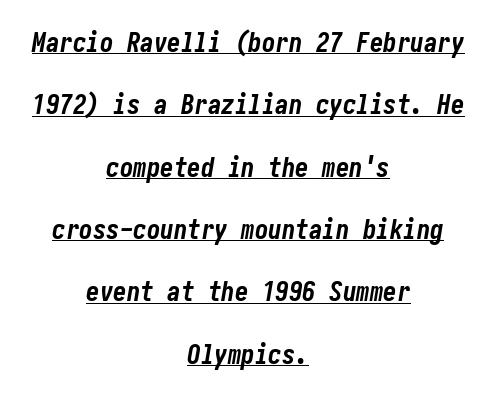
Slant detected: the letters are inclined. What weight is shown? A full bold with thick strokes. Horizontal bands of white between lines are thick stripes. The rendering uses the underline text-decoration.
